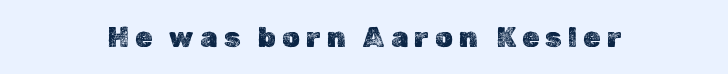
{"italic": "no", "width": "normal", "x_height": "medium", "monospaced": "no", "underline": "no", "align": "center", "letter_spacing": "wide", "letter_spacing_em": 0.22, "glyph_px": 28}
